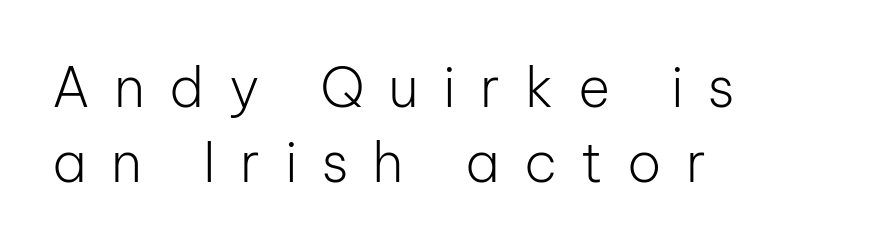
The image shows 55 px light sans-serif type, upright; set left-aligned, normal line spacing (1.36x), unusually wide letter spacing (+0.44 em), not underlined; low stroke contrast and a medium x-height.
